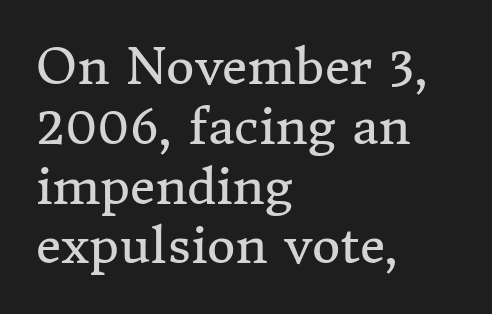
{"serif": "yes", "italic": "no", "bold": "no", "weight": "regular", "width": "normal", "stroke_contrast": "medium", "x_height": "medium", "monospaced": "no", "underline": "no", "align": "left", "line_spacing_ratio": 1.22, "letter_spacing": "normal", "letter_spacing_em": 0.0, "glyph_px": 49}
